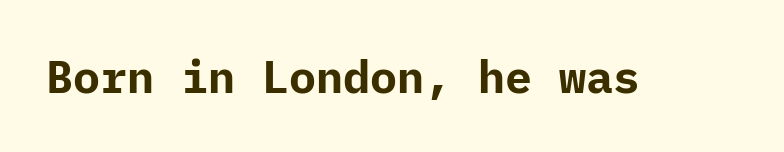
This sample uses a sans-serif face. Decoration check: the copy has no underline. Chunky letters — that's bold for sure. Is there any slant? The stems are plumb. Standard letterfit; no display-style spreading of the glyphs.
